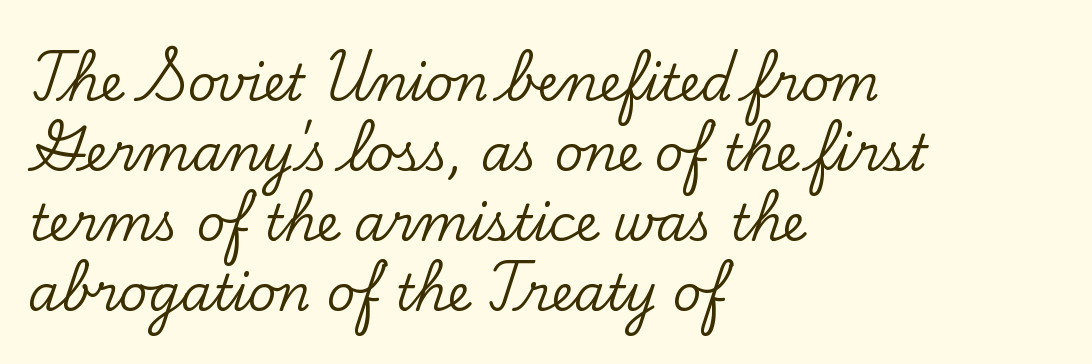
The image shows 50 px serif type; set left-aligned, normal line spacing (1.4x), normal letter spacing, not underlined; low stroke contrast and a small x-height.
